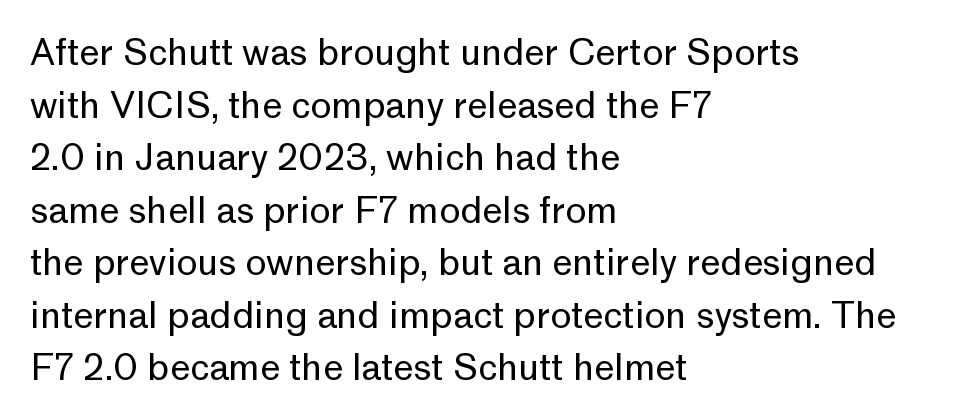
{"serif": "no", "italic": "no", "bold": "no", "weight": "regular", "width": "normal", "stroke_contrast": "low", "x_height": "medium", "monospaced": "no", "underline": "no", "align": "left", "line_spacing": "normal", "line_spacing_ratio": 1.46, "letter_spacing": "normal", "letter_spacing_em": 0.0, "glyph_px": 36}
